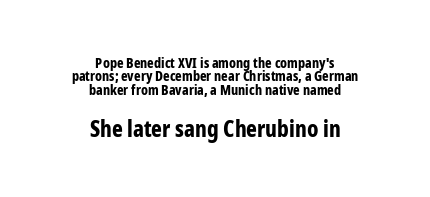
Q: Is the text bold? A: Yes.
Q: Is the text italic (slanted)? A: No, it is upright.
Q: Is the text underlined? A: No.
Q: How is the paragraph aligned? A: Centered.
Q: Is the spacing between letters normal or unusually wide? A: Normal.
Q: Is the spacing between lines tight, normal or loose? A: Tight.
Q: Which block of text is set in a larger size, the first (top) or the second (bottom)? A: The second (bottom) one.
